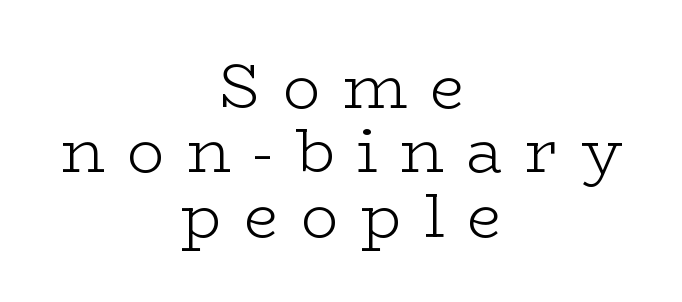
The image shows 62 px light, wide serif type, upright; set centered, tight line spacing (1.04x), unusually wide letter spacing (+0.36 em), not underlined; low stroke contrast and a medium x-height.
